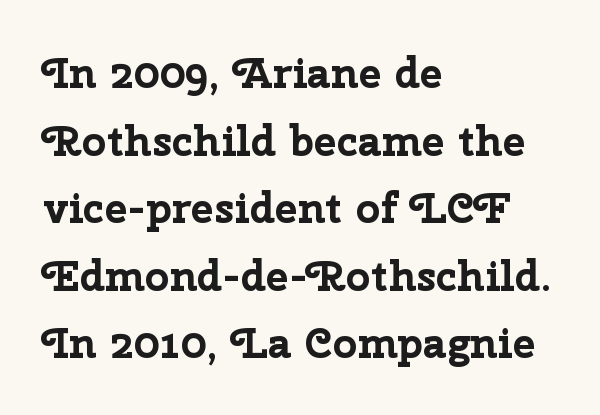
{"serif": "no", "italic": "no", "bold": "yes", "weight": "bold", "width": "normal", "stroke_contrast": "low", "x_height": "medium", "monospaced": "no", "underline": "no", "align": "left", "line_spacing": "normal", "line_spacing_ratio": 1.57, "letter_spacing": "normal", "letter_spacing_em": 0.0, "glyph_px": 43}
